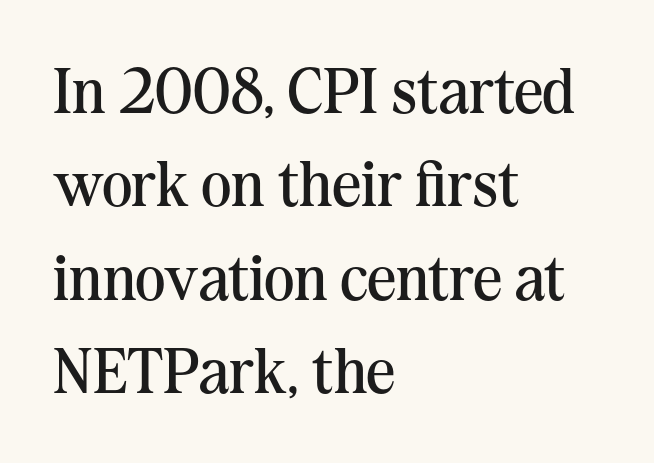
The image shows 64 px regular-weight serif type, upright; set left-aligned, normal line spacing (1.46x), normal letter spacing, not underlined; medium stroke contrast and a medium x-height.
